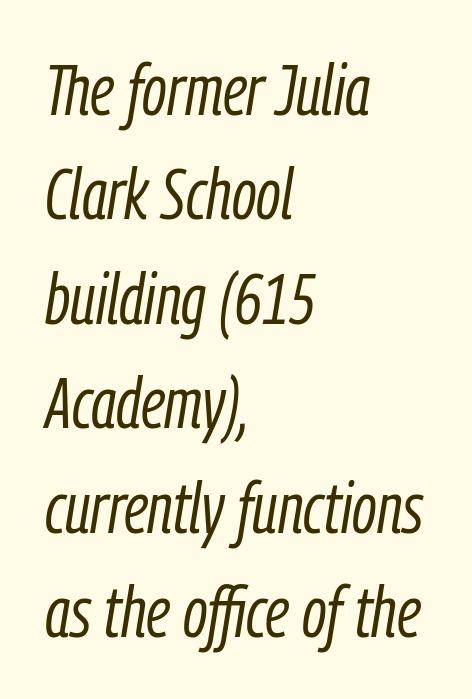
Q: Is the text bold? A: No.
Q: Is the text italic (slanted)? A: Yes, it leans right by about 9 degrees.
Q: Is the text underlined? A: No.
Q: How is the paragraph aligned? A: Left-aligned.
Q: Is the spacing between letters normal or unusually wide? A: Normal.
Q: Is the spacing between lines tight, normal or loose? A: Normal.
Q: Width (condensed, normal, or wide)? A: Condensed.
Q: Stroke contrast? A: Low.
Q: x-height? A: Medium.
Q: Monospaced? A: No.
